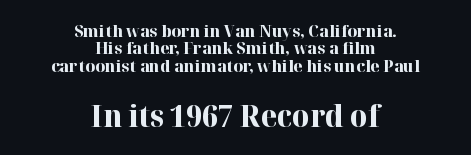
Q: Is the text bold? A: Yes.
Q: Is the text italic (slanted)? A: No, it is upright.
Q: Is the typeface a serif or a sans-serif typeface? A: Serif.
Q: Is the text underlined? A: No.
Q: How is the paragraph aligned? A: Centered.
Q: Is the spacing between letters normal or unusually wide? A: Normal.
Q: Is the spacing between lines tight, normal or loose? A: Tight.
Q: Which block of text is set in a larger size, the first (top) or the second (bottom)? A: The second (bottom) one.
Q: Width (condensed, normal, or wide)? A: Normal.
Q: Stroke contrast? A: High.
Q: x-height? A: Medium.
Q: Monospaced? A: No.
